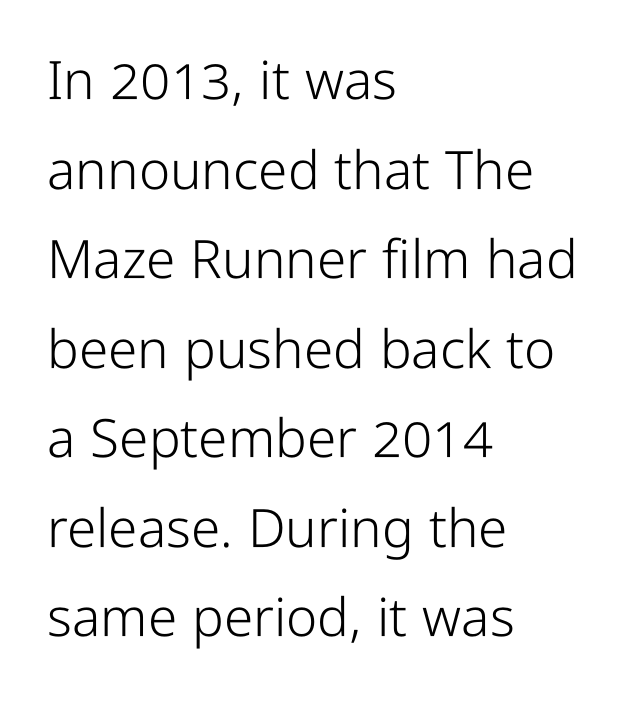
The font sits on the lighter half of the weight spectrum, regular included. These lines were composed using upright roman letters. These lines are set flush left with a ragged right edge. The letters advance in unequal steps, a hallmark of proportional type. There is no visible air inserted between adjacent glyphs. Bare-footed words on every line.
